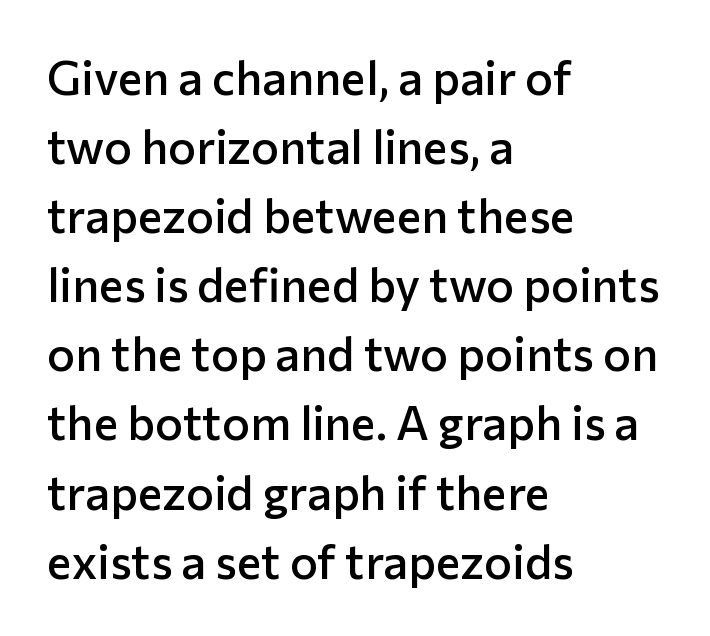
{"serif": "no", "italic": "no", "bold": "semi", "weight": "semibold", "width": "normal", "stroke_contrast": "low", "x_height": "medium", "monospaced": "no", "underline": "no", "align": "left", "line_spacing": "normal", "line_spacing_ratio": 1.47, "letter_spacing": "normal", "letter_spacing_em": 0.0, "glyph_px": 47}
